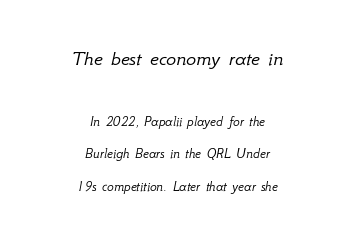
The image shows 21 px text type, italic (leaning right); set centered, loose line spacing (2.33x), normal letter spacing, not underlined; the first (top) block is 1.5x larger.
